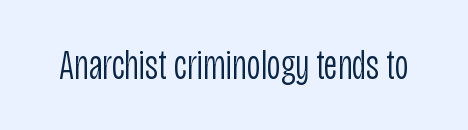
Q: Is the text bold? A: No.
Q: Is the text italic (slanted)? A: No, it is upright.
Q: Is the typeface a serif or a sans-serif typeface? A: Sans-serif.
Q: Is the text underlined? A: No.
Q: Is the spacing between letters normal or unusually wide? A: Normal.
Q: Width (condensed, normal, or wide)? A: Condensed.
Q: Stroke contrast? A: Low.
Q: x-height? A: Large.
Q: Monospaced? A: No.
